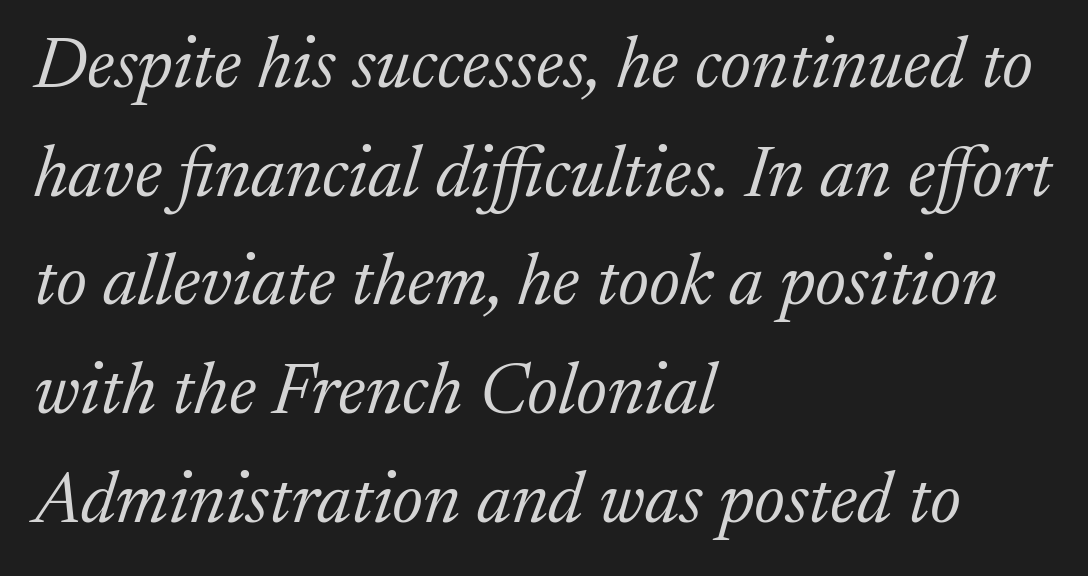
The image shows 72 px light serif type, italic (leaning right); set left-aligned, normal line spacing (1.51x), normal letter spacing, not underlined; medium stroke contrast and a medium x-height.
